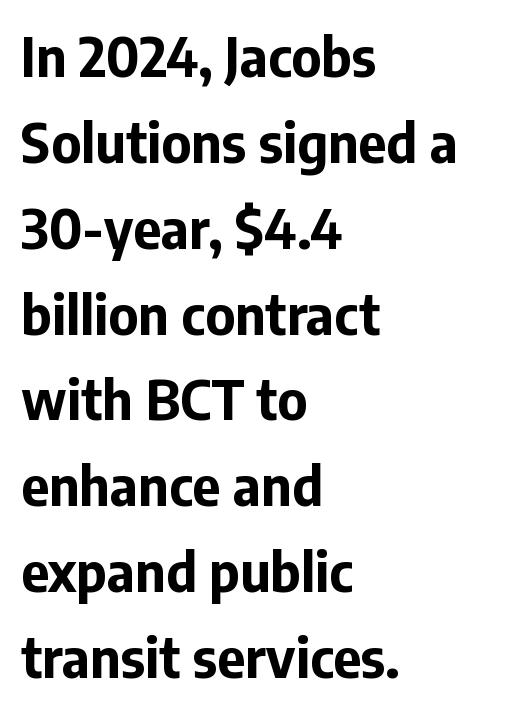
Q: Is the text bold? A: Yes.
Q: Is the text italic (slanted)? A: No, it is upright.
Q: Is the typeface a serif or a sans-serif typeface? A: Sans-serif.
Q: Is the text underlined? A: No.
Q: How is the paragraph aligned? A: Left-aligned.
Q: Is the spacing between letters normal or unusually wide? A: Normal.
Q: Is the spacing between lines tight, normal or loose? A: Normal.
Q: Width (condensed, normal, or wide)? A: Normal.
Q: Stroke contrast? A: Low.
Q: x-height? A: Medium.
Q: Monospaced? A: No.
